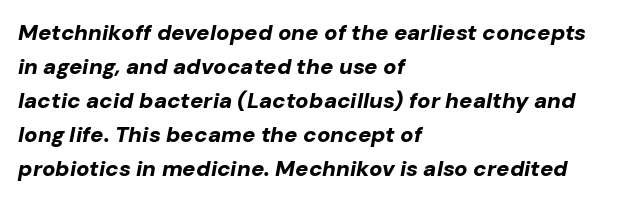
{"italic": "yes", "lean": "right", "slant_degrees": 10, "bold": "yes", "underline": "no", "align": "left", "line_spacing": "normal", "line_spacing_ratio": 1.54, "letter_spacing": "normal", "letter_spacing_em": 0.0, "glyph_px": 22}
